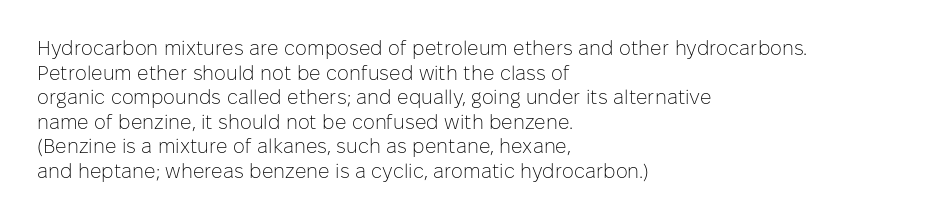
Casual observation: everything's shoved over to the left. This is not heavy type; no bold has been used. Italic? Not at all — the glyphs are vertical. The space beneath each line is pristine and unruled. No extra tracking has been applied to these lines.
